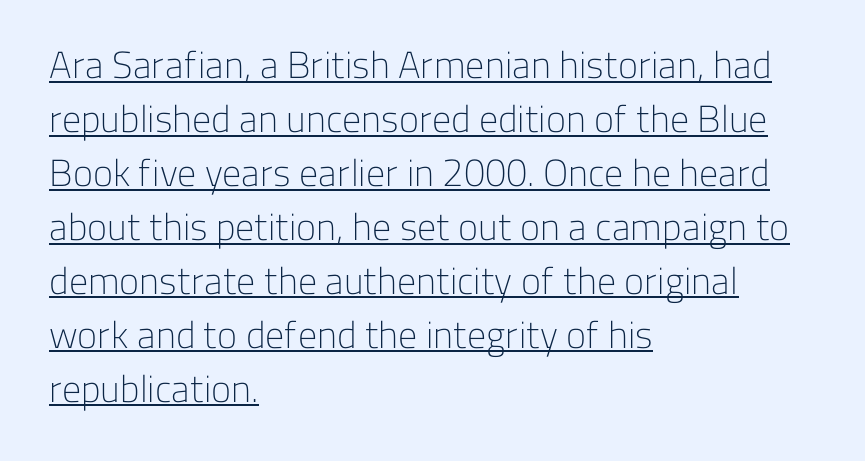
Regarding leading, the lines here are spaced in the standard way. In terms of posture, this sample is upright. A sans-serif font was chosen for this passage. Do the characters align in a grid? No, the font is proportional. This is underlined copy, the kind a proofreader might mark for attention. No letter is thick-stroked: the sample isn't bold.
